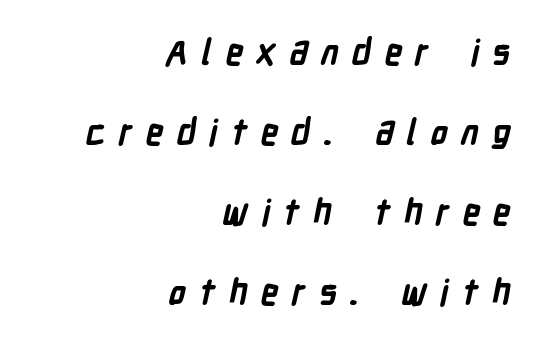
Q: Is the text bold? A: Yes.
Q: Is the typeface a serif or a sans-serif typeface? A: Sans-serif.
Q: Is the text underlined? A: No.
Q: How is the paragraph aligned? A: Right-aligned.
Q: Is the spacing between letters normal or unusually wide? A: Unusually wide.
Q: Is the spacing between lines tight, normal or loose? A: Loose.
Q: Width (condensed, normal, or wide)? A: Condensed.
Q: Stroke contrast? A: Low.
Q: x-height? A: Medium.
Q: Monospaced? A: No.
